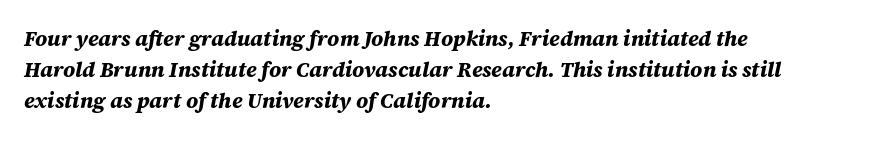
The image shows 21 px bold type, italic (leaning right); set left-aligned, normal line spacing (1.48x), normal letter spacing, not underlined.
